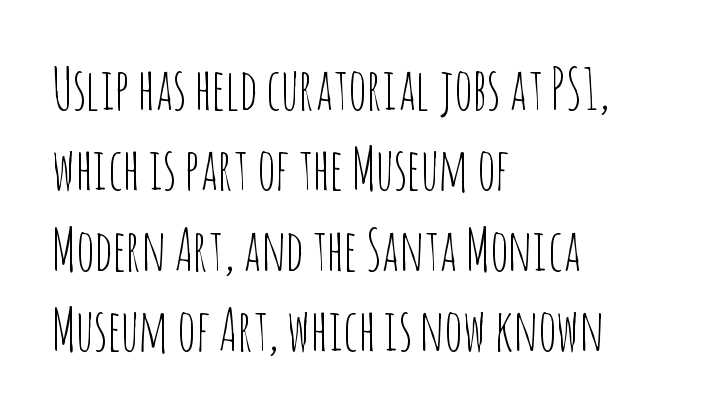
Is this a fixed-width face? No — the glyphs have proportional, varying widths. The letterforms sit shoulder to shoulder at normal distance. Designer's note — italics off, roman on. Check the space under the baseline: it is left empty. Stroke terminals: plain, sans-serif.
